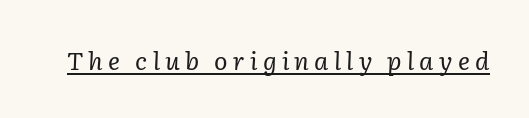
Q: Is the text bold? A: No.
Q: Is the text italic (slanted)? A: Yes, it leans right by about 2 degrees.
Q: Is the text underlined? A: Yes.
Q: Is the spacing between letters normal or unusually wide? A: Unusually wide.
